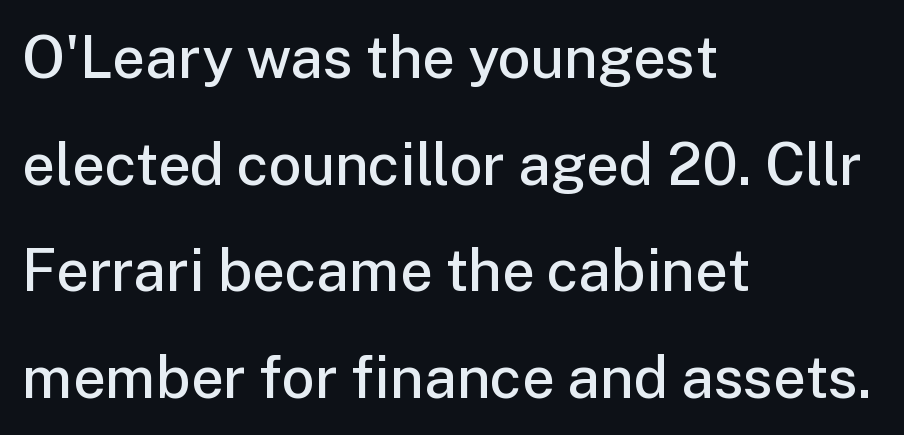
Q: Is the text bold? A: Semi-bold.
Q: Is the text italic (slanted)? A: No, it is upright.
Q: Is the typeface a serif or a sans-serif typeface? A: Sans-serif.
Q: Is the text underlined? A: No.
Q: How is the paragraph aligned? A: Left-aligned.
Q: Is the spacing between letters normal or unusually wide? A: Normal.
Q: Width (condensed, normal, or wide)? A: Normal.
Q: Stroke contrast? A: Low.
Q: x-height? A: Medium.
Q: Monospaced? A: No.
